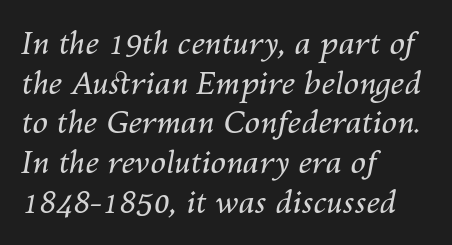
Q: Is the text bold? A: No.
Q: Is the text italic (slanted)? A: Yes, it leans right by about 10 degrees.
Q: Is the text underlined? A: No.
Q: How is the paragraph aligned? A: Left-aligned.
Q: Is the spacing between letters normal or unusually wide? A: Normal.
Q: Is the spacing between lines tight, normal or loose? A: Normal.
Q: Width (condensed, normal, or wide)? A: Normal.
Q: Stroke contrast? A: Medium.
Q: x-height? A: Medium.
Q: Monospaced? A: No.
